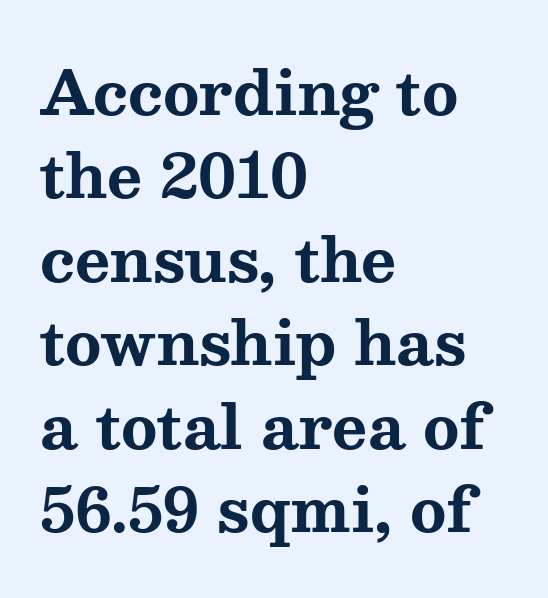
Q: Is the text bold? A: Yes.
Q: Is the text italic (slanted)? A: No, it is upright.
Q: Is the typeface a serif or a sans-serif typeface? A: Serif.
Q: Is the text underlined? A: No.
Q: How is the paragraph aligned? A: Left-aligned.
Q: Is the spacing between letters normal or unusually wide? A: Normal.
Q: Is the spacing between lines tight, normal or loose? A: Normal.
Q: Width (condensed, normal, or wide)? A: Wide.
Q: Stroke contrast? A: Medium.
Q: x-height? A: Medium.
Q: Monospaced? A: No.
